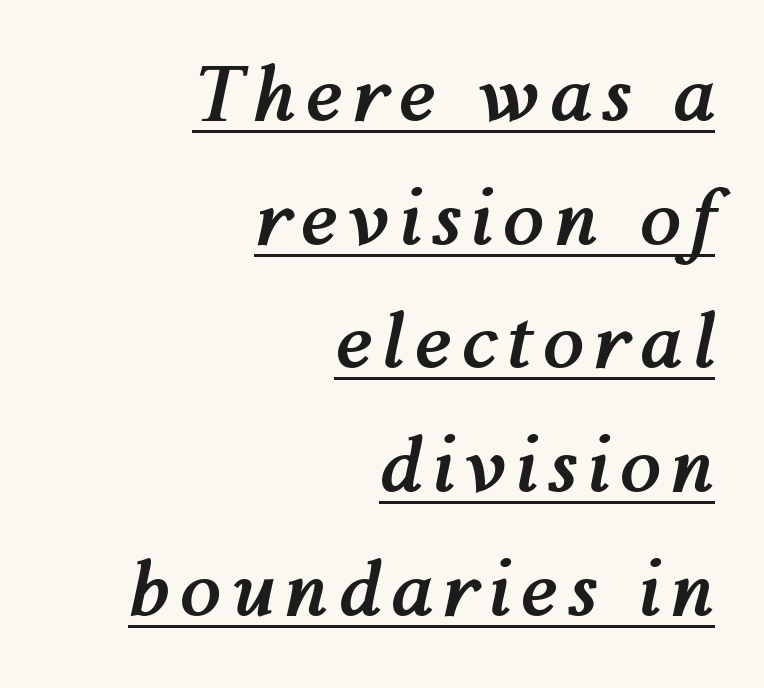
The image shows 75 px semibold type, italic (leaning right); set right-aligned, normal line spacing (1.65x), underlined; medium stroke contrast and a medium x-height.
